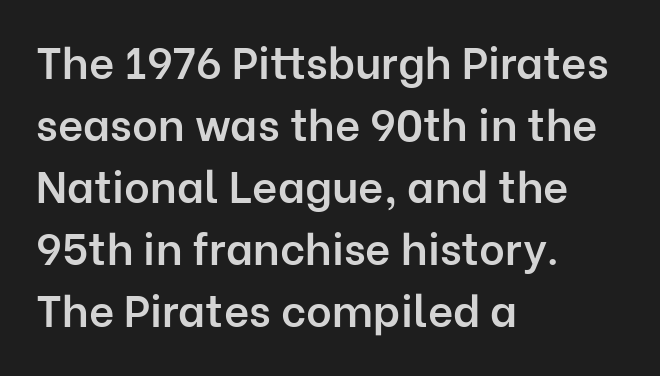
Q: Is the text bold? A: Semi-bold.
Q: Is the text italic (slanted)? A: No, it is upright.
Q: Is the typeface a serif or a sans-serif typeface? A: Sans-serif.
Q: Is the text underlined? A: No.
Q: How is the paragraph aligned? A: Left-aligned.
Q: Is the spacing between letters normal or unusually wide? A: Normal.
Q: Is the spacing between lines tight, normal or loose? A: Normal.
Q: Width (condensed, normal, or wide)? A: Normal.
Q: Stroke contrast? A: Low.
Q: x-height? A: Medium.
Q: Monospaced? A: No.
